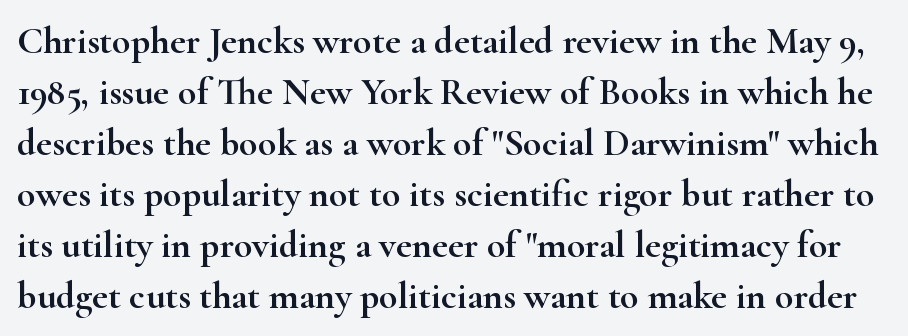
{"serif": "yes", "italic": "no", "width": "wide", "stroke_contrast": "high", "x_height": "small", "monospaced": "no", "underline": "no", "line_spacing": "normal", "line_spacing_ratio": 1.34, "letter_spacing": "normal", "letter_spacing_em": 0.0, "glyph_px": 38}
